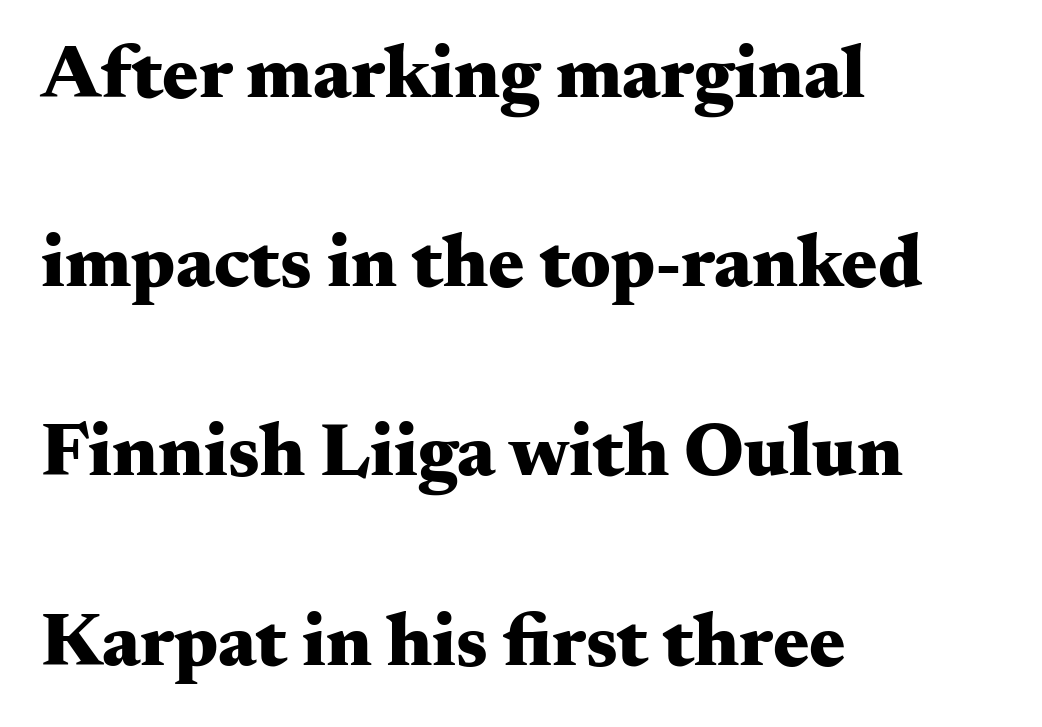
The image shows 76 px heavy, wide serif type, upright; set left-aligned, loose line spacing (2.49x), normal letter spacing, not underlined; medium stroke contrast and a small x-height.
